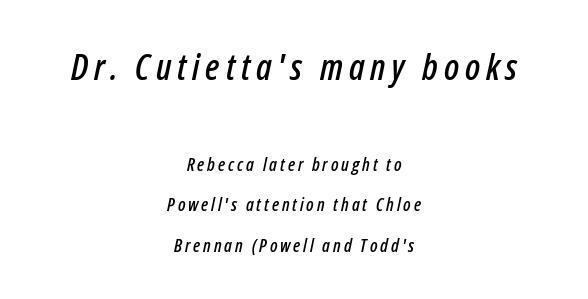
Q: Is the text italic (slanted)? A: Yes, it leans right by about 12 degrees.
Q: Is the text underlined? A: No.
Q: How is the paragraph aligned? A: Centered.
Q: Is the spacing between lines tight, normal or loose? A: Loose.
Q: Which block of text is set in a larger size, the first (top) or the second (bottom)? A: The first (top) one.
Q: Width (condensed, normal, or wide)? A: Condensed.
Q: Stroke contrast? A: Low.
Q: x-height? A: Medium.
Q: Monospaced? A: No.
